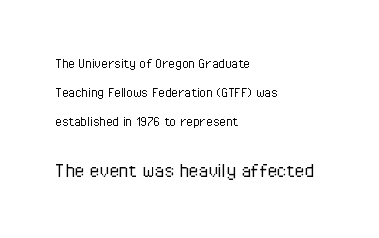
Q: Is the text bold? A: No.
Q: Is the text italic (slanted)? A: No, it is upright.
Q: Is the text underlined? A: No.
Q: How is the paragraph aligned? A: Left-aligned.
Q: Is the spacing between letters normal or unusually wide? A: Normal.
Q: Is the spacing between lines tight, normal or loose? A: Loose.
Q: Which block of text is set in a larger size, the first (top) or the second (bottom)? A: The second (bottom) one.
